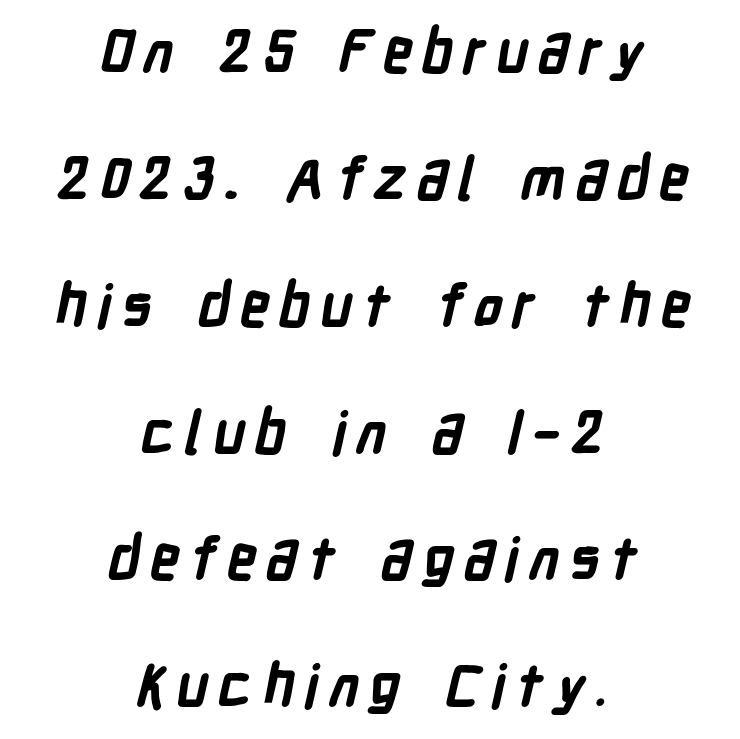
The image shows 59 px bold, condensed sans-serif type; set centered, loose line spacing (2.15x), not underlined; low stroke contrast and a medium x-height.
